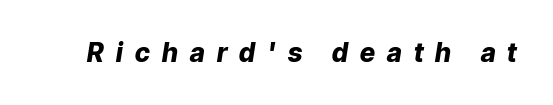
Q: Is the text bold? A: Yes.
Q: Is the text italic (slanted)? A: Yes, it leans right by about 9 degrees.
Q: Is the text underlined? A: No.
Q: Is the spacing between letters normal or unusually wide? A: Unusually wide.
